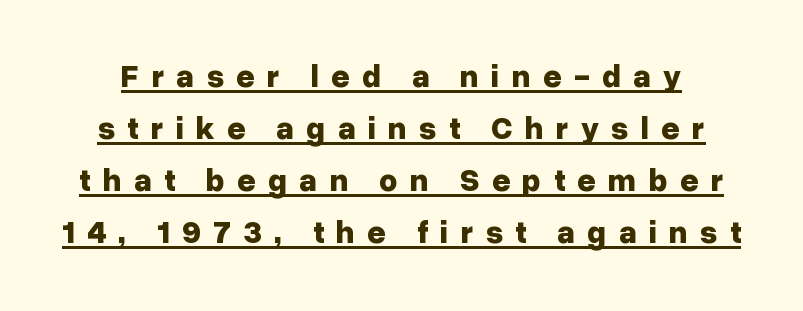
Each line of the rendering has a horizontal stroke beneath the glyphs. Caption: expanded tracking, letters set apart. The letters stand straight up with perfectly vertical stems. Bold? Absolutely — the strokes are thick and heavy. Note the varied advance widths — an 'i' is clearly narrower than an 'm'. The rendering shows plain stroke endings on the letterforms — a sans-serif design.
